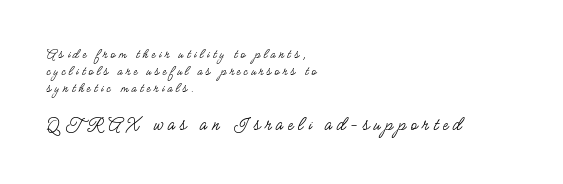
The image shows 20 px text type; set left-aligned, line spacing 1.21x, unusually wide letter spacing (+0.24 em), not underlined; the second (bottom) block is 1.43x larger.
